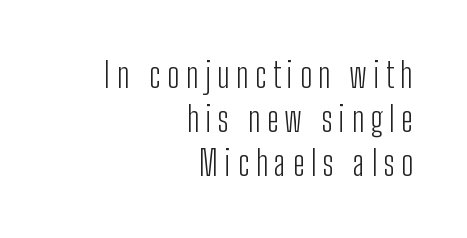
{"serif": "no", "italic": "no", "bold": "no", "weight": "light", "width": "condensed", "stroke_contrast": "low", "x_height": "medium", "monospaced": "no", "underline": "no", "align": "right", "line_spacing": "normal", "line_spacing_ratio": 1.29, "glyph_px": 34}
